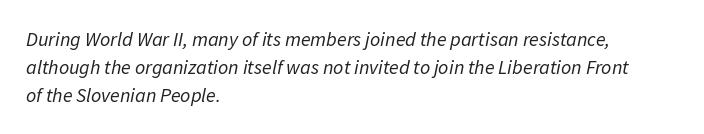
There's an unmistakable incline to the writing here. Regular leading. There is no visible air inserted between adjacent glyphs. Horizontally, the lines are justified to the leading edge only.
